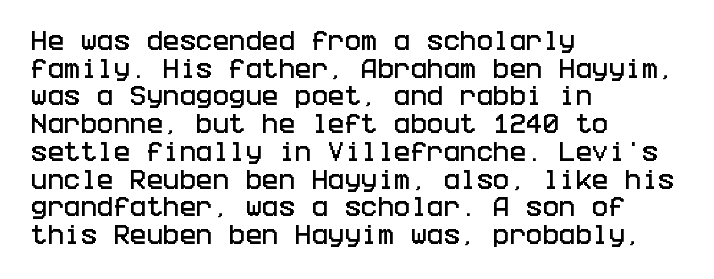
The image shows 22 px text type, upright; set left-aligned, normal line spacing (1.26x), normal letter spacing, not underlined.
